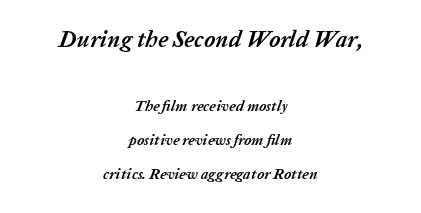
Is the letter spacing exaggerated? No — it looks like the ordinary default. Every row of glyphs is offset so its center matches the block's center. Typesetter's note — upper block bumped up in size, lower block left smaller. Descenders are the only things crossing below the line.
